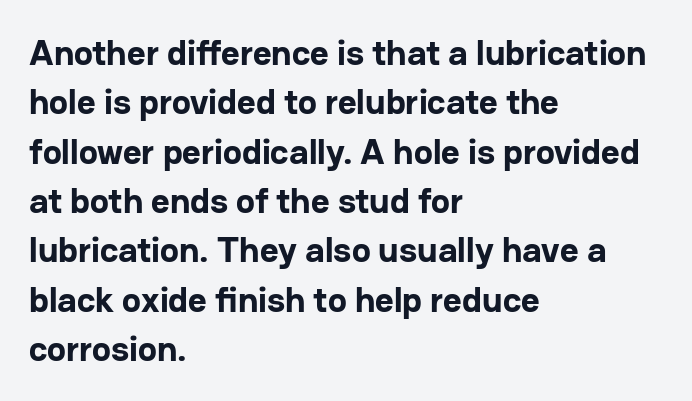
The image shows 36 px bold sans-serif type, upright; set left-aligned, normal line spacing (1.37x), normal letter spacing, not underlined; low stroke contrast and a medium x-height.
